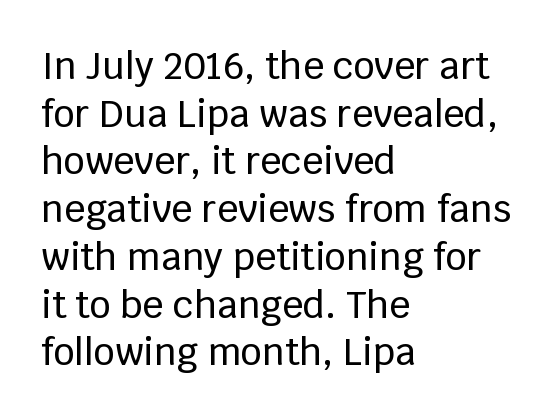
Q: Is the text italic (slanted)? A: No, it is upright.
Q: Is the typeface a serif or a sans-serif typeface? A: Sans-serif.
Q: Is the text underlined? A: No.
Q: How is the paragraph aligned? A: Left-aligned.
Q: Is the spacing between letters normal or unusually wide? A: Normal.
Q: Is the spacing between lines tight, normal or loose? A: Normal.
Q: Width (condensed, normal, or wide)? A: Normal.
Q: Stroke contrast? A: Low.
Q: x-height? A: Large.
Q: Monospaced? A: No.
